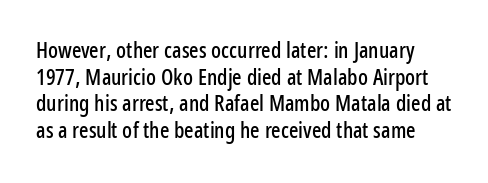
The lettering holds an erect, upright posture throughout. Inter-character spacing is left at the font's built-in metrics. Has an underline been added? It has not.
